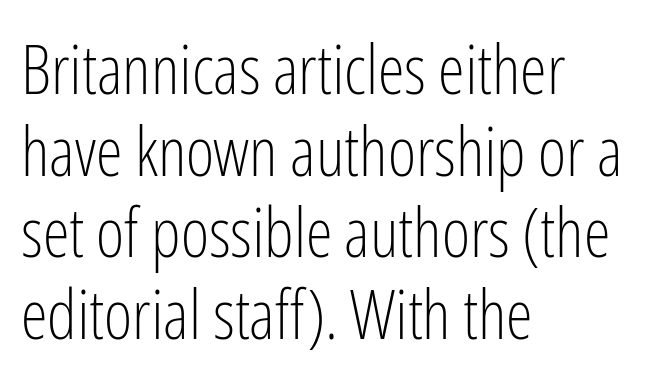
The image shows 68 px light, condensed sans-serif type, upright; set left-aligned, line spacing 1.2x, normal letter spacing, not underlined; low stroke contrast and a medium x-height.
